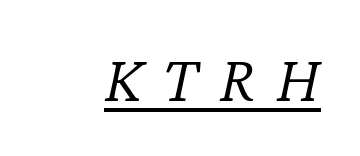
The image shows 68 px light type, italic (leaning right); set unusually wide letter spacing (+0.3 em), underlined; low stroke contrast and a medium x-height.
